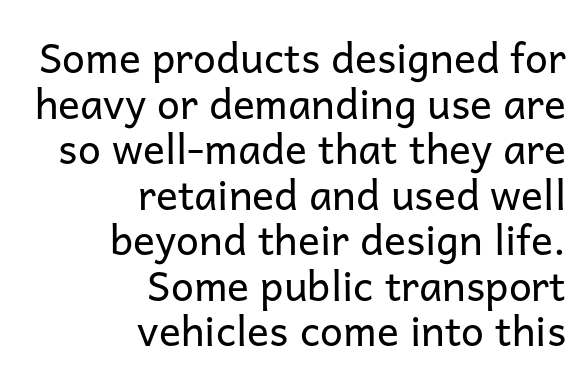
The glyphs in this specimen are sans serif. Between one letter and the next there's only the usual sliver of space. Designer's note — italics off, roman on. Think of a printed novel: that variable character pitch is what you see here. Lines of text with bare space underneath. The designer dialed line spacing down below the default.
